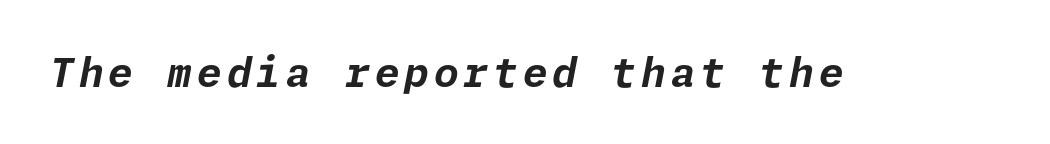
Q: Is the text bold? A: Yes.
Q: Is the text italic (slanted)? A: Yes, it leans right by about 11 degrees.
Q: Is the text underlined? A: No.
Q: Width (condensed, normal, or wide)? A: Normal.
Q: Stroke contrast? A: Low.
Q: x-height? A: Medium.
